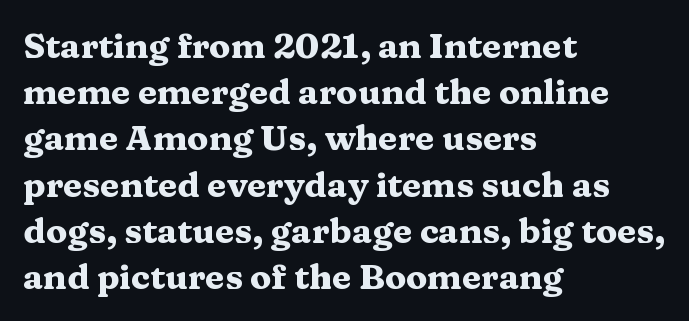
The image shows 35 px heavy, wide serif type, upright; set left-aligned, normal line spacing (1.32x), normal letter spacing, not underlined; medium stroke contrast and a medium x-height.
